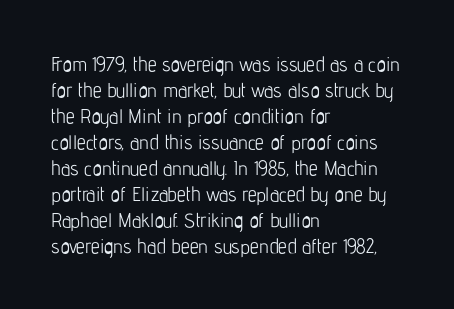
Q: Is the text bold? A: No.
Q: Is the text italic (slanted)? A: No, it is upright.
Q: Is the text underlined? A: No.
Q: How is the paragraph aligned? A: Left-aligned.
Q: Is the spacing between letters normal or unusually wide? A: Normal.
Q: Is the spacing between lines tight, normal or loose? A: Normal.
